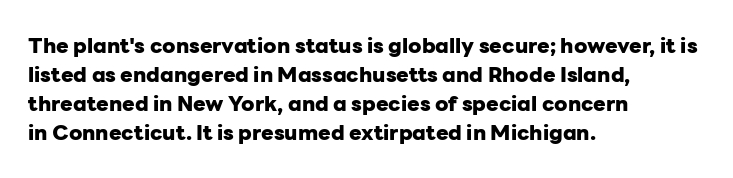
The lines are quadded left. These lines keep a tight, regular rhythm from letter to letter. The gap between lines stays unmarked. It's the straight-up-and-down kind of type. The rendering uses a moderate line-height, typical for paragraphs. Pretty heavy lettering here — definitely bold.
